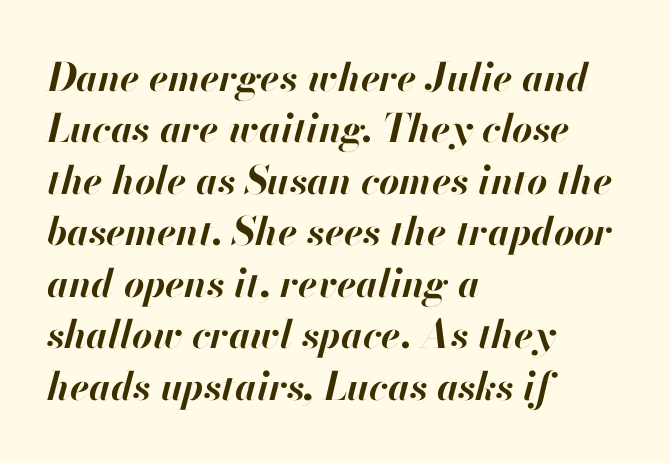
Q: Is the text bold? A: Yes.
Q: Is the text italic (slanted)? A: Yes, it leans right by about 13 degrees.
Q: Is the text underlined? A: No.
Q: How is the paragraph aligned? A: Left-aligned.
Q: Is the spacing between letters normal or unusually wide? A: Normal.
Q: Is the spacing between lines tight, normal or loose? A: Normal.
Q: Width (condensed, normal, or wide)? A: Normal.
Q: Stroke contrast? A: High.
Q: x-height? A: Small.
Q: Monospaced? A: No.
